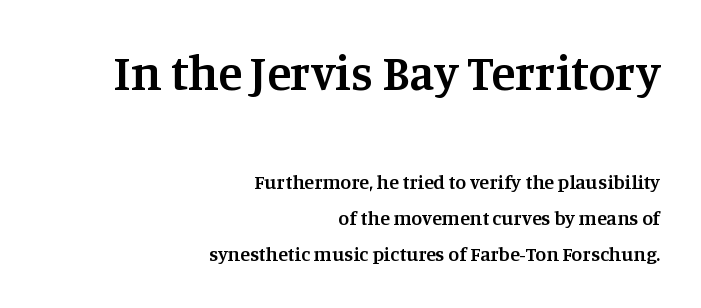
{"serif": "yes", "italic": "no", "bold": "semi", "weight": "semibold", "width": "normal", "stroke_contrast": "medium", "x_height": "large", "monospaced": "no", "underline": "no", "align": "right", "line_spacing_ratio": 1.81, "letter_spacing": "normal", "letter_spacing_em": 0.0, "larger_block": "first", "size_ratio": 2.45, "glyph_px": 49}
